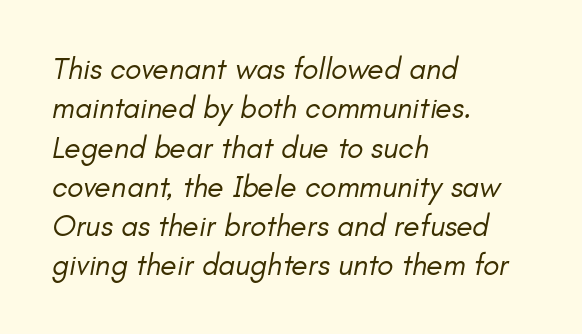
{"italic": "yes", "lean": "right", "slant_degrees": 11, "bold": "no", "weight": "regular", "width": "normal", "stroke_contrast": "low", "x_height": "small", "monospaced": "no", "underline": "no", "align": "left", "line_spacing": "normal", "line_spacing_ratio": 1.31, "letter_spacing": "normal", "letter_spacing_em": 0.0, "glyph_px": 30}
